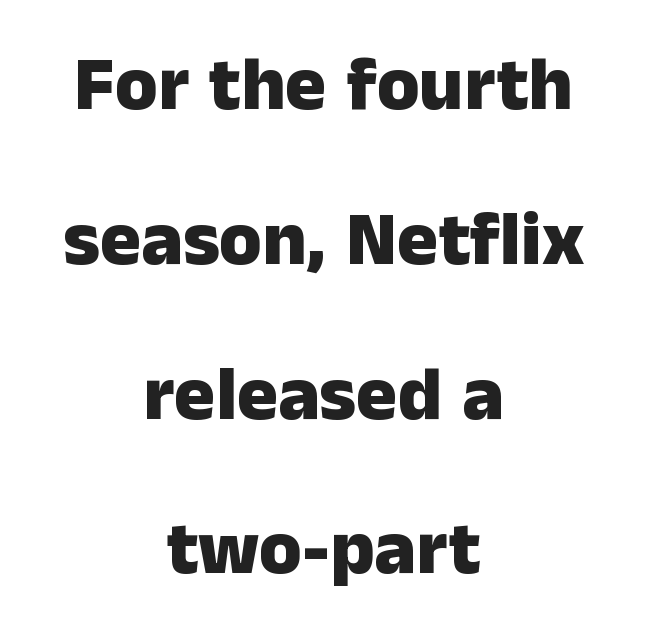
Q: Is the text bold? A: Yes.
Q: Is the text italic (slanted)? A: No, it is upright.
Q: Is the typeface a serif or a sans-serif typeface? A: Sans-serif.
Q: Is the text underlined? A: No.
Q: How is the paragraph aligned? A: Centered.
Q: Is the spacing between letters normal or unusually wide? A: Normal.
Q: Is the spacing between lines tight, normal or loose? A: Loose.
Q: Width (condensed, normal, or wide)? A: Normal.
Q: Stroke contrast? A: Low.
Q: x-height? A: Medium.
Q: Monospaced? A: No.
